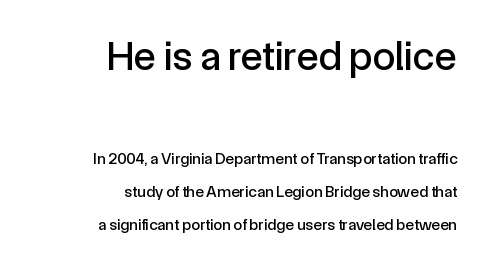
The image shows 41 px sans-serif type, upright; set right-aligned, loose line spacing (2.06x), normal letter spacing, not underlined; the first (top) block is 2.56x larger; a medium x-height.
